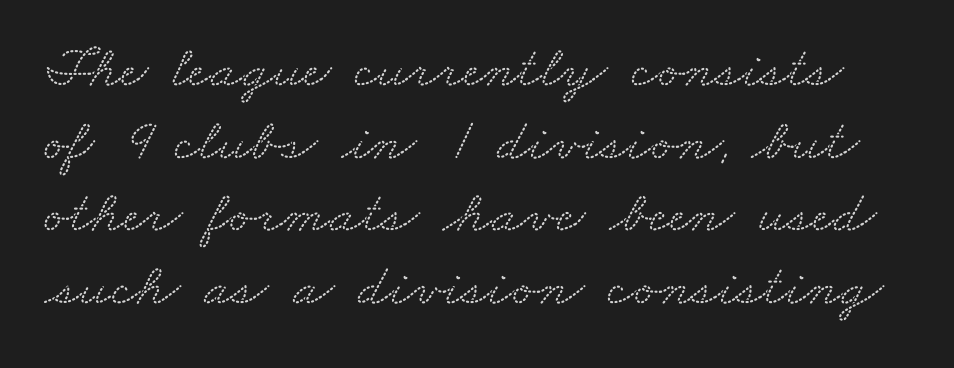
The image shows 60 px wide serif type; set line spacing 1.21x, normal letter spacing, not underlined; low stroke contrast and a small x-height.
